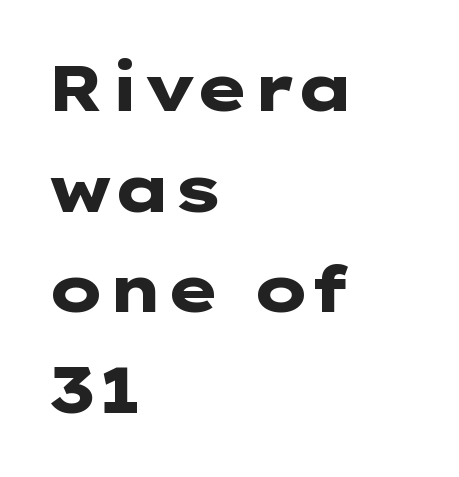
Q: Is the text bold? A: Yes.
Q: Is the text italic (slanted)? A: No, it is upright.
Q: Is the typeface a serif or a sans-serif typeface? A: Sans-serif.
Q: Is the text underlined? A: No.
Q: How is the paragraph aligned? A: Left-aligned.
Q: Is the spacing between letters normal or unusually wide? A: Normal.
Q: Is the spacing between lines tight, normal or loose? A: Normal.
Q: Width (condensed, normal, or wide)? A: Wide.
Q: Stroke contrast? A: Low.
Q: x-height? A: Medium.
